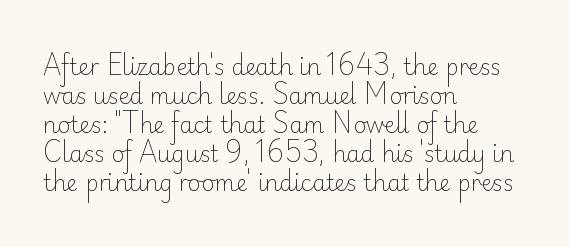
Q: Is the text bold? A: No.
Q: Is the text italic (slanted)? A: No, it is upright.
Q: Is the text underlined? A: No.
Q: How is the paragraph aligned? A: Left-aligned.
Q: Is the spacing between letters normal or unusually wide? A: Normal.
Q: Is the spacing between lines tight, normal or loose? A: Normal.
